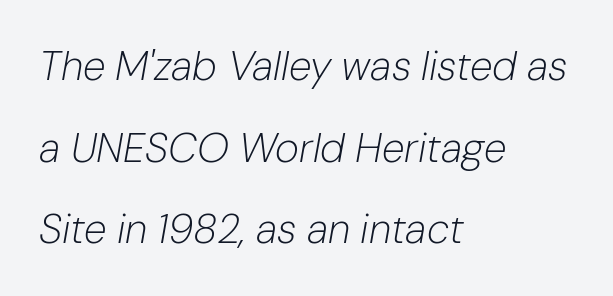
{"italic": "yes", "lean": "right", "slant_degrees": 10, "bold": "no", "weight": "light", "width": "normal", "stroke_contrast": "low", "x_height": "medium", "monospaced": "no", "underline": "no", "align": "left", "line_spacing": "loose", "line_spacing_ratio": 1.99, "letter_spacing": "normal", "letter_spacing_em": 0.0, "glyph_px": 41}
